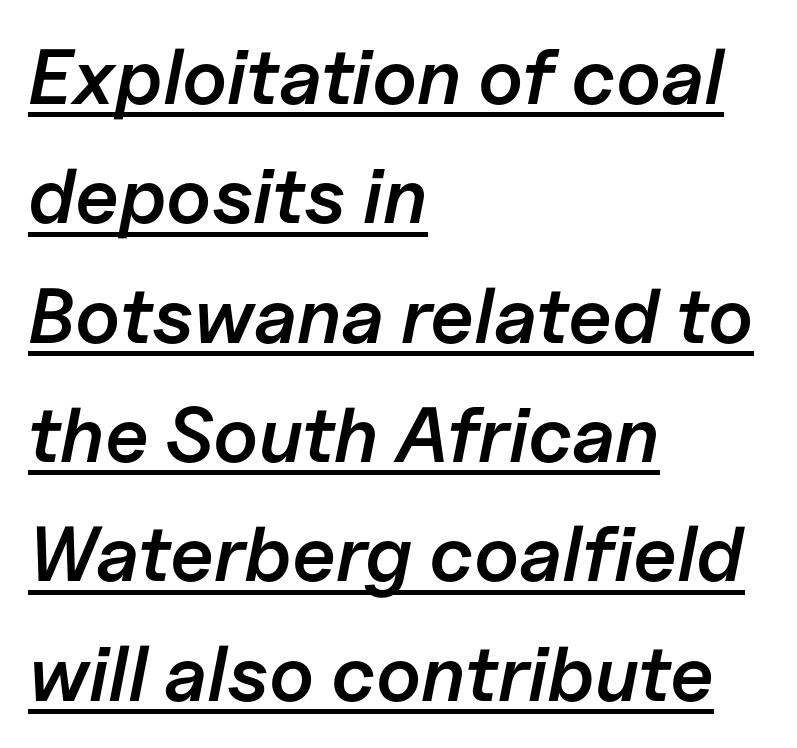
Q: Is the text bold? A: Semi-bold.
Q: Is the text italic (slanted)? A: Yes, it leans right by about 11 degrees.
Q: Is the text underlined? A: Yes.
Q: How is the paragraph aligned? A: Left-aligned.
Q: Is the spacing between letters normal or unusually wide? A: Normal.
Q: Is the spacing between lines tight, normal or loose? A: Normal.
Q: Width (condensed, normal, or wide)? A: Normal.
Q: Stroke contrast? A: Low.
Q: x-height? A: Medium.
Q: Monospaced? A: No.
